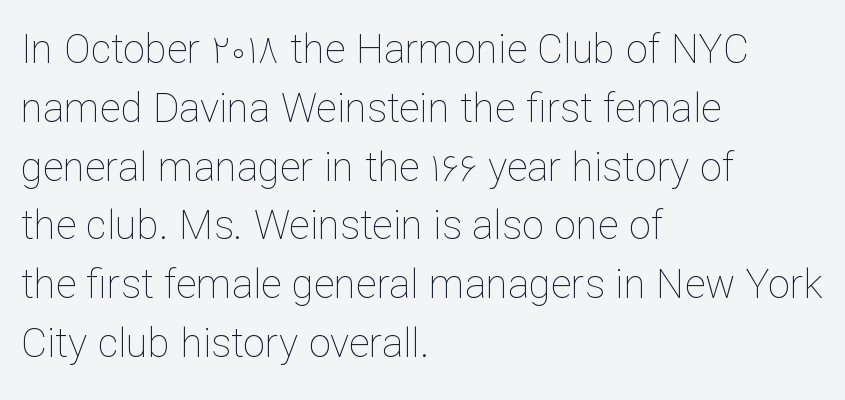
The image shows 40 px thin type, upright; set left-aligned, normal line spacing (1.47x), normal letter spacing, not underlined; low stroke contrast and a medium x-height.
